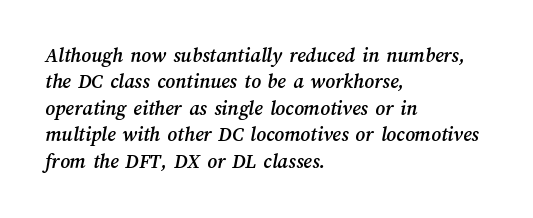
The lines sit at an ordinary, default distance from one another. A clean baseline with only descenders dipping below it. Is the letter spacing exaggerated? No — it looks like the ordinary default. One-word summary of the alignment: left.
